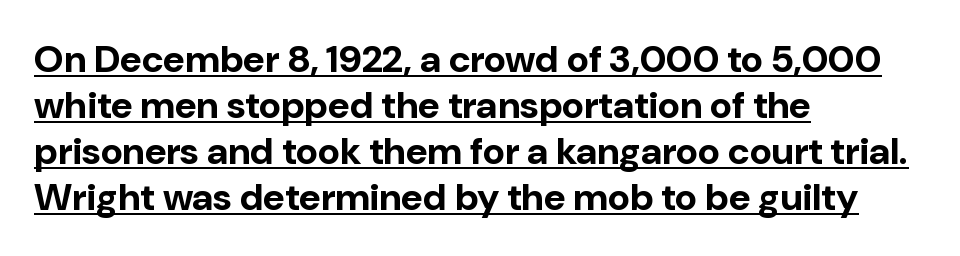
The image shows 38 px bold sans-serif type, upright; set left-aligned, line spacing 1.21x, normal letter spacing, underlined; low stroke contrast and a medium x-height.
